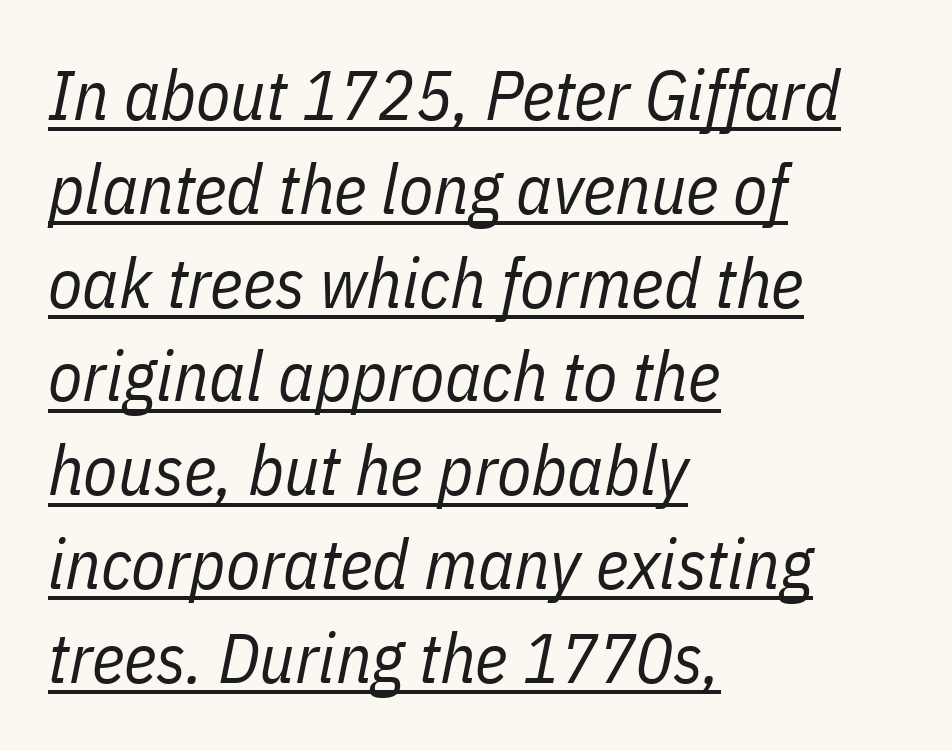
Nothing heavy about these letters — not bold at all. The glyphs are accompanied by a horizontal stroke just below them. The passage shown leans; its letterforms are oblique. Horizontally, the lines are justified to the leading edge only. The face used here is proportionally spaced, like ordinary book or web type. The passage shown has conventional tracking throughout.
